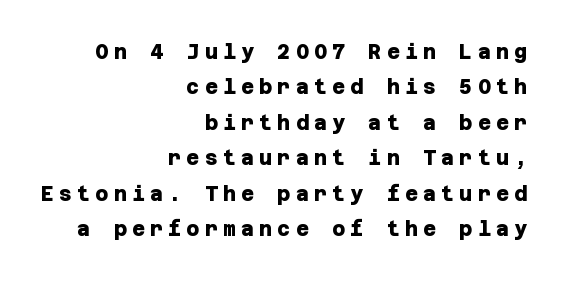
The image shows 20 px bold type; set right-aligned, line spacing 1.77x, unusually wide letter spacing (+0.26 em), not underlined.
